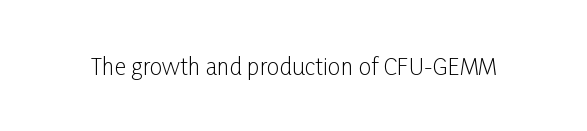
{"italic": "no", "bold": "no", "underline": "no", "letter_spacing": "normal", "letter_spacing_em": 0.0, "glyph_px": 23}
